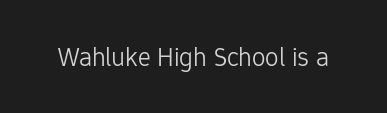
{"italic": "no", "bold": "no", "underline": "no", "letter_spacing": "normal", "letter_spacing_em": 0.0, "glyph_px": 27}
